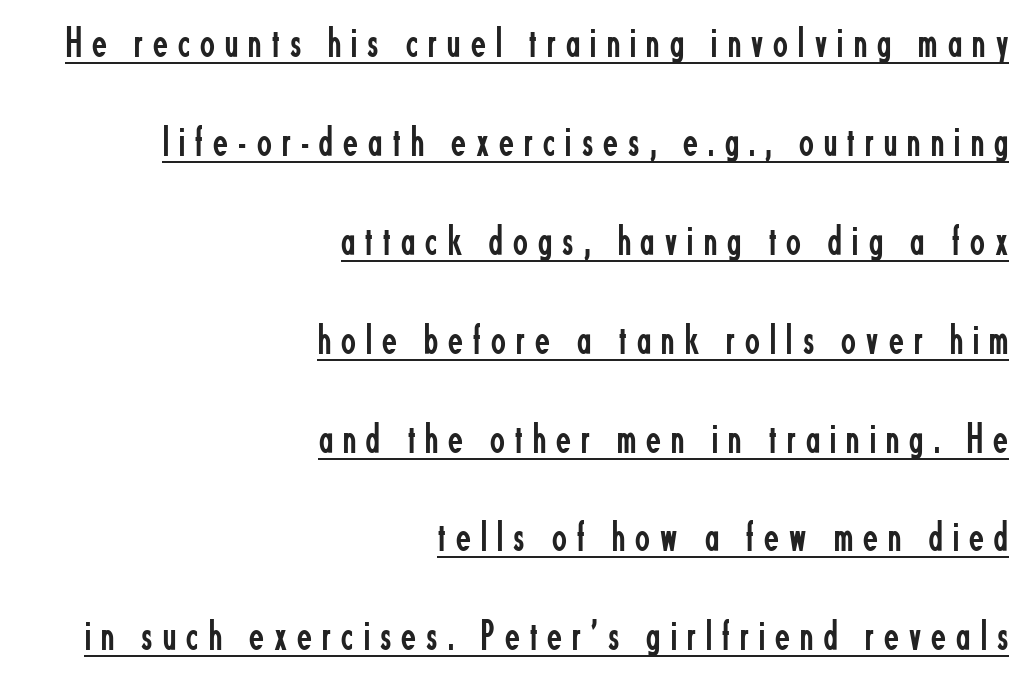
Q: Is the text bold? A: No.
Q: Is the text italic (slanted)? A: No, it is upright.
Q: Is the typeface a serif or a sans-serif typeface? A: Sans-serif.
Q: Is the text underlined? A: Yes.
Q: How is the paragraph aligned? A: Right-aligned.
Q: Is the spacing between letters normal or unusually wide? A: Unusually wide.
Q: Is the spacing between lines tight, normal or loose? A: Loose.
Q: Width (condensed, normal, or wide)? A: Condensed.
Q: Stroke contrast? A: Low.
Q: x-height? A: Small.
Q: Monospaced? A: No.
